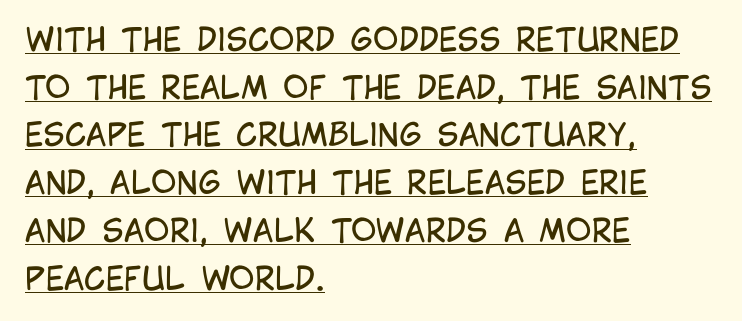
The image shows 31 px regular-weight, condensed sans-serif type, upright; set left-aligned, normal line spacing (1.54x), normal letter spacing, underlined; low stroke contrast and a large x-height.
